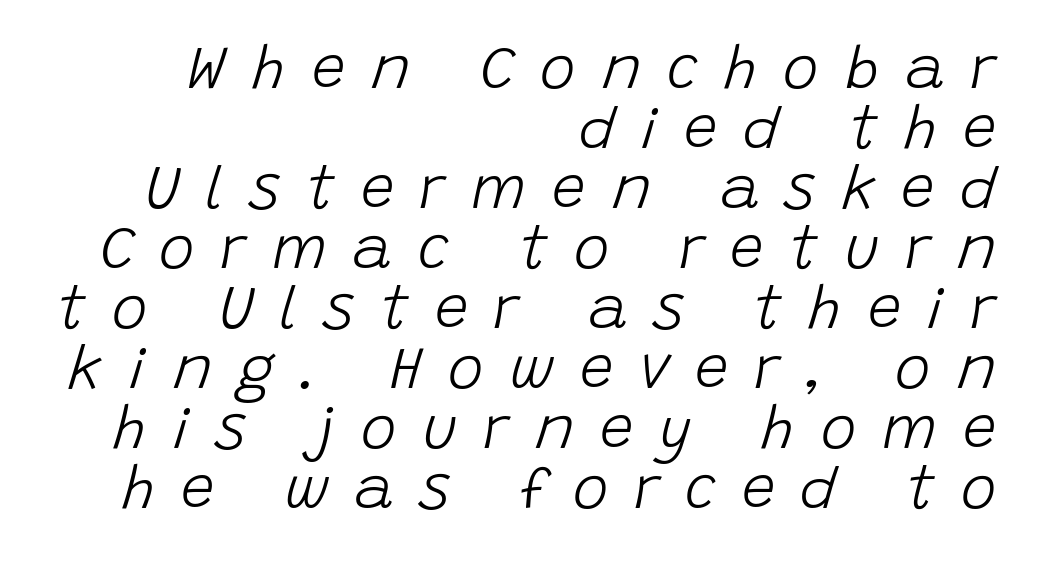
{"italic": "yes", "lean": "right", "slant_degrees": 15, "bold": "no", "weight": "light", "width": "normal", "stroke_contrast": "low", "x_height": "large", "monospaced": "no", "underline": "no", "align": "right", "line_spacing": "tight", "line_spacing_ratio": 1.0, "letter_spacing": "wide", "letter_spacing_em": 0.43, "glyph_px": 60}
